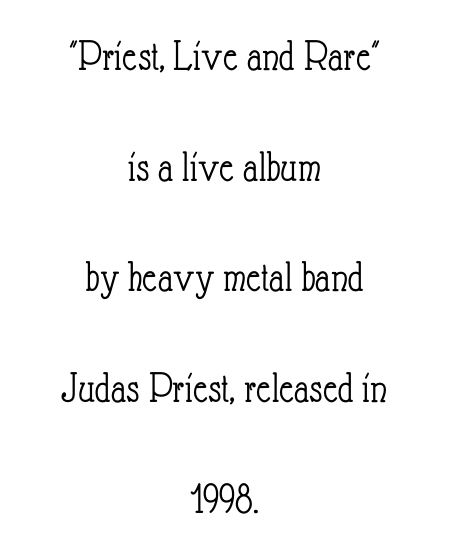
Q: Is the text bold? A: No.
Q: Is the text italic (slanted)? A: No, it is upright.
Q: Is the text underlined? A: No.
Q: How is the paragraph aligned? A: Centered.
Q: Is the spacing between letters normal or unusually wide? A: Normal.
Q: Is the spacing between lines tight, normal or loose? A: Loose.
Q: Width (condensed, normal, or wide)? A: Condensed.
Q: Stroke contrast? A: Low.
Q: x-height? A: Small.
Q: Monospaced? A: No.
